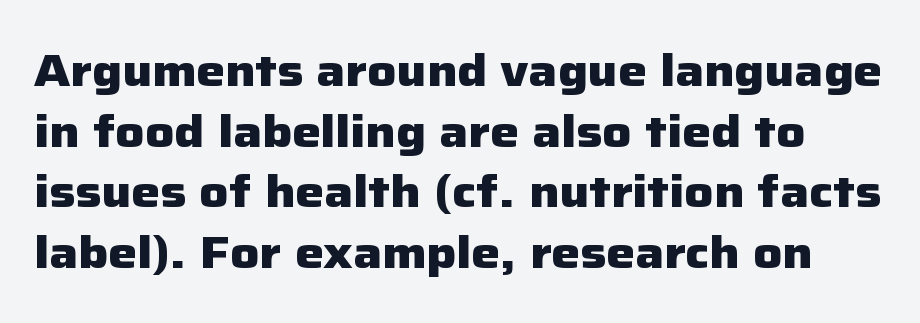
Inter-character spacing is left at the font's built-in metrics. Rule under the text: the space is simply empty. This is sans-serif lettering, the kind often seen on screens and signage. In terms of leading, this rendering sits right in the middle. Characters remain perfectly vertical along every line. I'd describe the lettering as bold — thick and assertive.
